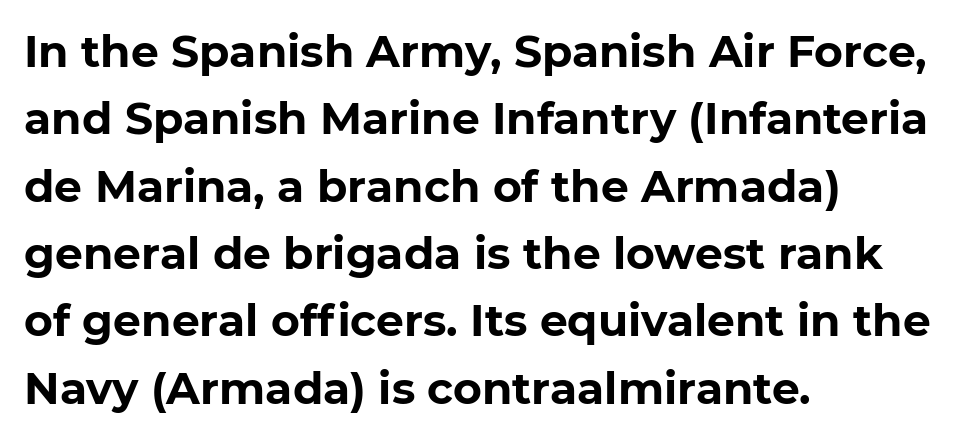
Q: Is the text bold? A: Yes.
Q: Is the typeface a serif or a sans-serif typeface? A: Sans-serif.
Q: Is the text underlined? A: No.
Q: How is the paragraph aligned? A: Left-aligned.
Q: Is the spacing between letters normal or unusually wide? A: Normal.
Q: Is the spacing between lines tight, normal or loose? A: Normal.
Q: Width (condensed, normal, or wide)? A: Normal.
Q: Stroke contrast? A: Low.
Q: x-height? A: Medium.
Q: Monospaced? A: No.
